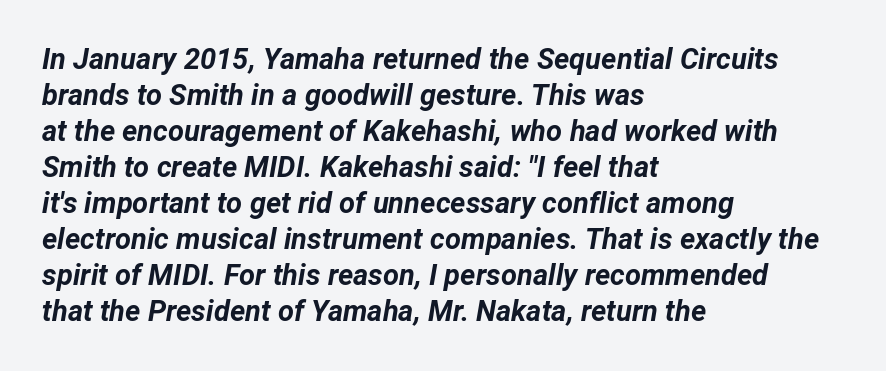
Q: Is the text bold? A: Yes.
Q: Is the text italic (slanted)? A: Yes, it leans right by about 12 degrees.
Q: Is the text underlined? A: No.
Q: How is the paragraph aligned? A: Left-aligned.
Q: Is the spacing between letters normal or unusually wide? A: Normal.
Q: Width (condensed, normal, or wide)? A: Normal.
Q: Stroke contrast? A: Low.
Q: x-height? A: Medium.
Q: Monospaced? A: No.
